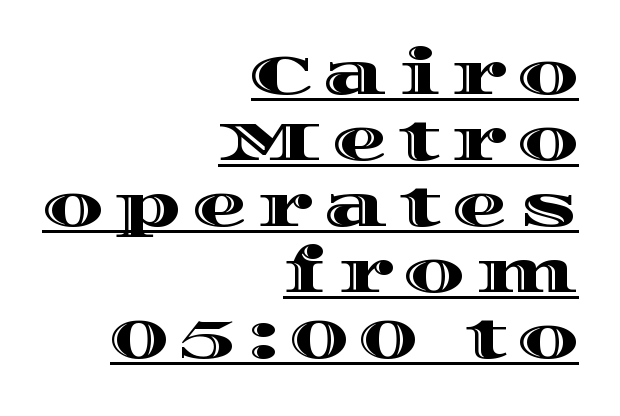
The image shows 55 px wide type, upright; set right-aligned, line spacing 1.2x, unusually wide letter spacing (+0.21 em), underlined; a large x-height.
